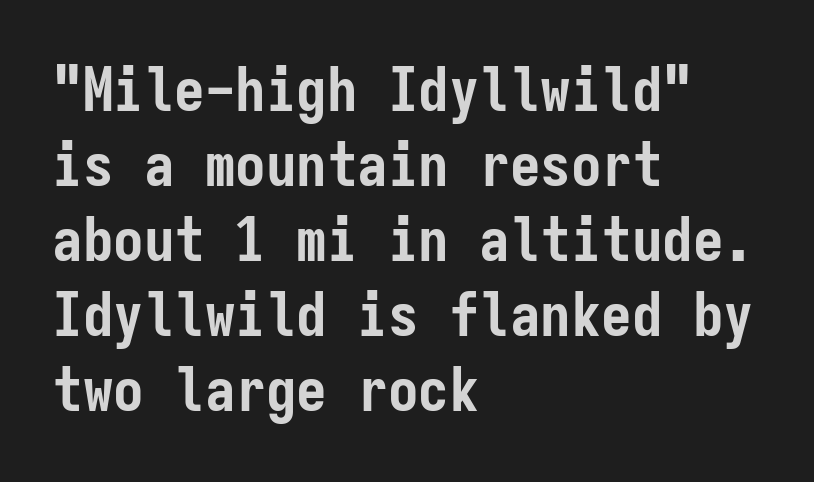
Spacing verdict: monospaced, one width for all characters. In terms of posture, this sample is upright. Is the type bold? Yes — the strokes are clearly thick and heavy. Beneath every word, the page is bare. To sum up the face: it is a sans, with no serifs. Does the copy run flush right? No — it runs flush left.
